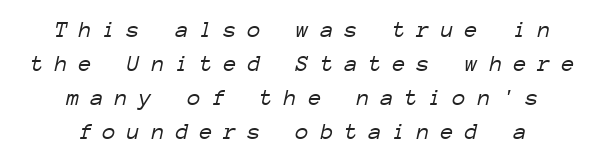
{"italic": "yes", "lean": "right", "slant_degrees": 12, "bold": "no", "underline": "no", "align": "center", "line_spacing": "normal", "line_spacing_ratio": 1.42, "letter_spacing": "wide", "letter_spacing_em": 0.46, "glyph_px": 24}
